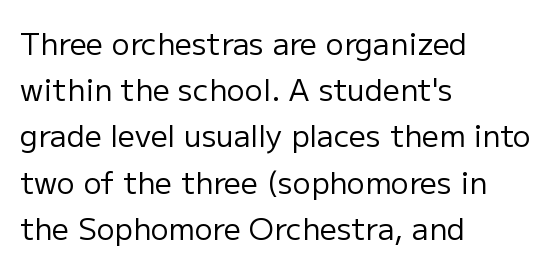
Q: Is the text bold? A: No.
Q: Is the text italic (slanted)? A: No, it is upright.
Q: Is the typeface a serif or a sans-serif typeface? A: Sans-serif.
Q: Is the text underlined? A: No.
Q: How is the paragraph aligned? A: Left-aligned.
Q: Is the spacing between letters normal or unusually wide? A: Normal.
Q: Is the spacing between lines tight, normal or loose? A: Normal.
Q: Width (condensed, normal, or wide)? A: Normal.
Q: Stroke contrast? A: Low.
Q: x-height? A: Medium.
Q: Monospaced? A: No.
